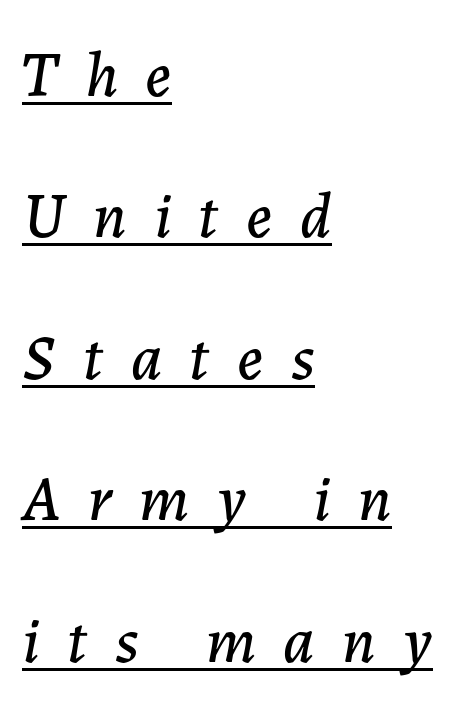
Q: Is the text italic (slanted)? A: Yes, it leans right by about 7 degrees.
Q: Is the text underlined? A: Yes.
Q: How is the paragraph aligned? A: Left-aligned.
Q: Is the spacing between letters normal or unusually wide? A: Unusually wide.
Q: Is the spacing between lines tight, normal or loose? A: Loose.
Q: Width (condensed, normal, or wide)? A: Normal.
Q: Stroke contrast? A: Low.
Q: x-height? A: Medium.
Q: Monospaced? A: No.
